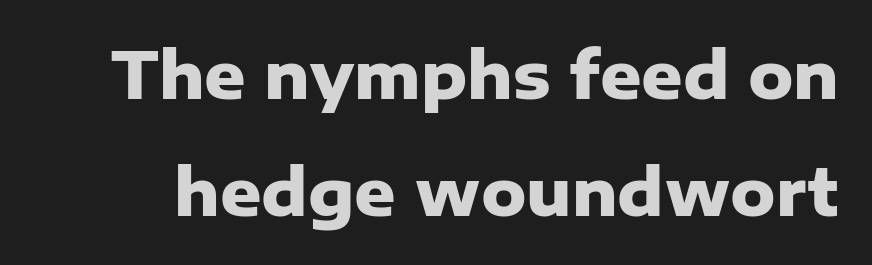
The image shows 64 px heavy sans-serif type, upright; set line spacing 1.83x, normal letter spacing, not underlined; low stroke contrast and a medium x-height.
